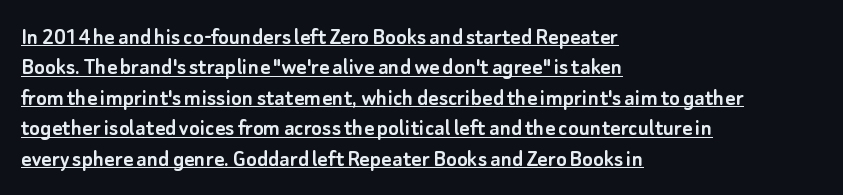
The image shows 25 px text type, upright; set left-aligned, line spacing 1.22x, normal letter spacing, underlined.
